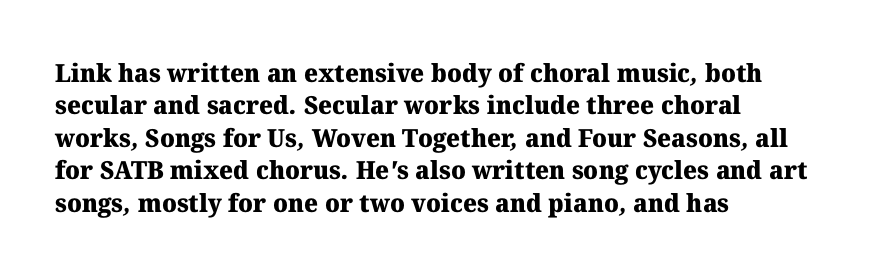
Reading down the column, the eye jumps a familiar distance to each next line. Descenders are the only things crossing below the line. Default kerning and tracking; the words read as compact shapes. Line starts are locked; line ends wander. Does the weight exceed regular? Yes, all the way to bold.
